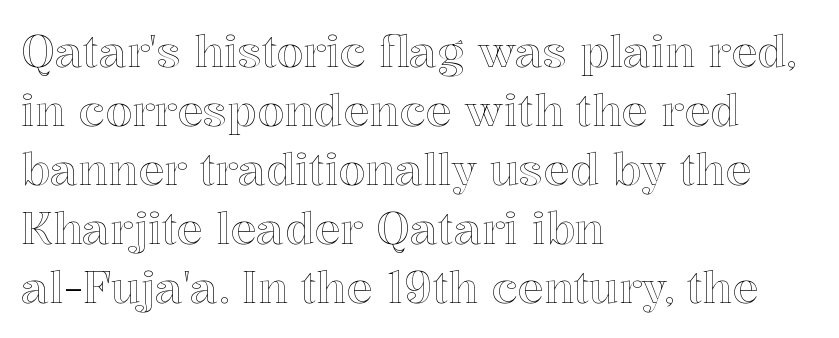
Q: Is the text italic (slanted)? A: No, it is upright.
Q: Is the text underlined? A: No.
Q: How is the paragraph aligned? A: Left-aligned.
Q: Is the spacing between letters normal or unusually wide? A: Normal.
Q: Is the spacing between lines tight, normal or loose? A: Normal.
Q: Width (condensed, normal, or wide)? A: Normal.
Q: x-height? A: Medium.
Q: Monospaced? A: No.
